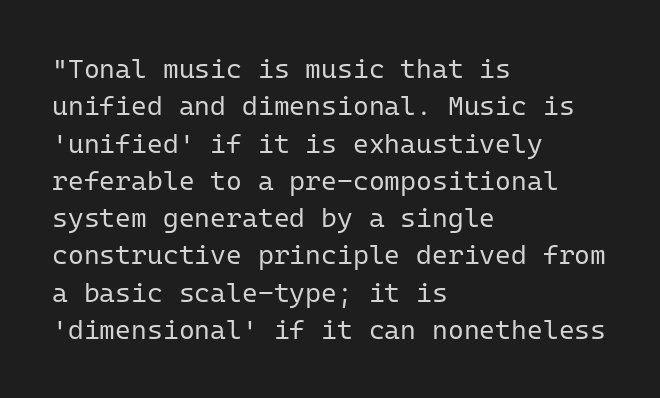
The image shows 27 px text type, upright; set left-aligned, normal line spacing (1.38x), normal letter spacing, not underlined.
